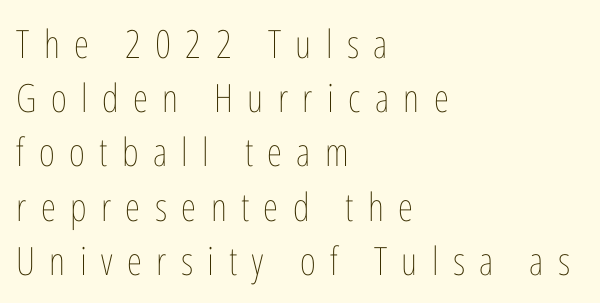
{"italic": "no", "bold": "no", "weight": "thin", "width": "condensed", "stroke_contrast": "low", "x_height": "medium", "monospaced": "no", "underline": "no", "align": "left", "line_spacing": "normal", "line_spacing_ratio": 1.39, "letter_spacing": "wide", "letter_spacing_em": 0.37, "glyph_px": 39}
